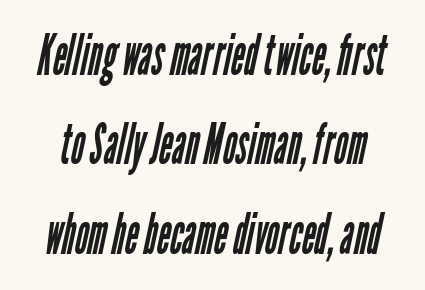
Q: Is the text bold? A: No.
Q: Is the typeface a serif or a sans-serif typeface? A: Sans-serif.
Q: Is the text underlined? A: No.
Q: Is the spacing between letters normal or unusually wide? A: Normal.
Q: Is the spacing between lines tight, normal or loose? A: Normal.
Q: Width (condensed, normal, or wide)? A: Condensed.
Q: Stroke contrast? A: Low.
Q: x-height? A: Medium.
Q: Monospaced? A: No.
